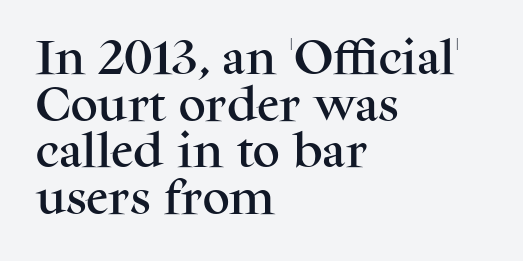
Letters rest on an invisible, unmarked baseline. Visually the block forms a straight wall on the left and a jagged coastline on the right. Italic? Not at all — the glyphs are vertical. I'd call this a serif setting — the letters wear small feet.
